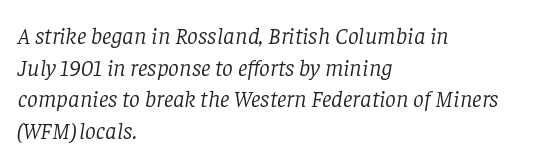
{"italic": "yes", "lean": "right", "slant_degrees": 8, "bold": "no", "underline": "no", "align": "left", "line_spacing": "normal", "line_spacing_ratio": 1.32, "letter_spacing": "normal", "letter_spacing_em": 0.0, "glyph_px": 24}
